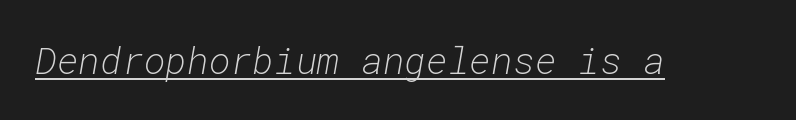
Letter spacing: default. This sample carries an underscore along the baseline area. A typesetter would call this monospace, since all characters share one set width. The text carries the slant typical of an italic or oblique font.
